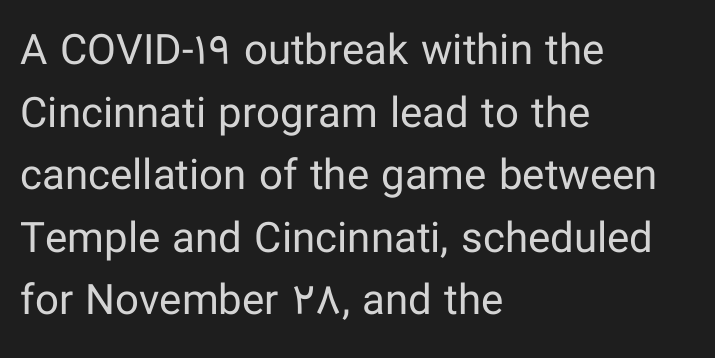
{"serif": "no", "italic": "no", "bold": "no", "weight": "regular", "width": "normal", "stroke_contrast": "low", "x_height": "medium", "monospaced": "no", "underline": "no", "align": "left", "line_spacing": "normal", "line_spacing_ratio": 1.49, "letter_spacing": "normal", "letter_spacing_em": 0.0, "glyph_px": 42}
